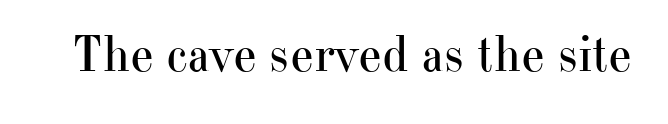
Q: Is the text bold? A: No.
Q: Is the text italic (slanted)? A: No, it is upright.
Q: Is the typeface a serif or a sans-serif typeface? A: Serif.
Q: Is the text underlined? A: No.
Q: Is the spacing between letters normal or unusually wide? A: Normal.
Q: Width (condensed, normal, or wide)? A: Normal.
Q: Stroke contrast? A: High.
Q: x-height? A: Small.
Q: Monospaced? A: No.
